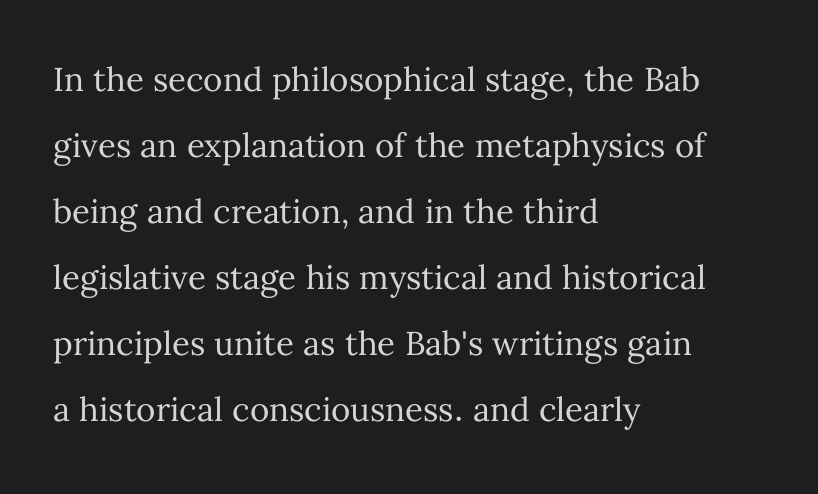
Tall strokes in this sample are plumb rather than angled. Weight class: somewhere from thin through regular. Nobody drew a line under any word here. The line texture is even and compact thanks to regular tracking. The paragraph shown leans on its left margin.
